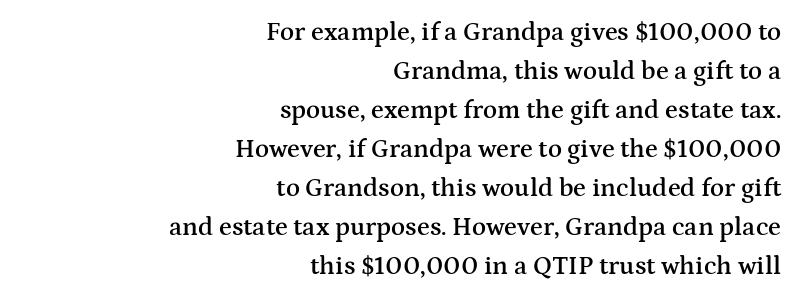
Q: Is the text bold? A: Semi-bold.
Q: Is the text italic (slanted)? A: No, it is upright.
Q: Is the text underlined? A: No.
Q: How is the paragraph aligned? A: Right-aligned.
Q: Is the spacing between letters normal or unusually wide? A: Normal.
Q: Is the spacing between lines tight, normal or loose? A: Normal.
